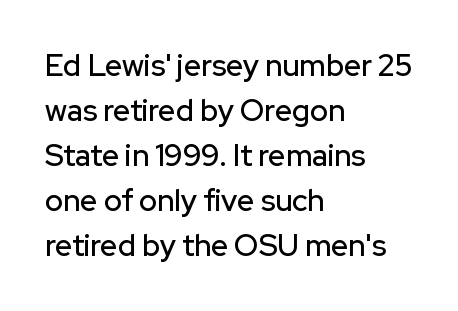
The specimen omits any rule beneath the text block's lines. The setting favours the left margin, as ordinary paragraphs usually do. How would I describe the line gaps? Plain and ordinary. The face used here is rendered with its standard letterfit.
